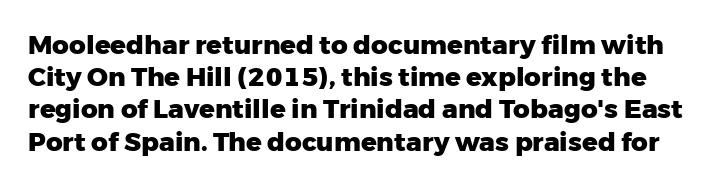
{"italic": "no", "bold": "yes", "underline": "no", "line_spacing_ratio": 1.24, "letter_spacing": "normal", "letter_spacing_em": 0.0, "glyph_px": 26}
